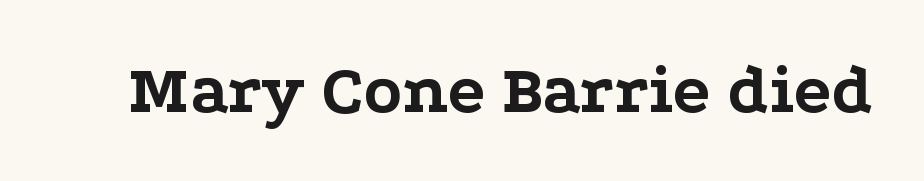
Typesetter's note: full bold, strokes at maximum text heaviness. Do the characters align in a grid? No, the font is proportional. Each letter's strokes conclude with small projecting serifs. Beneath every word, the page is bare.
